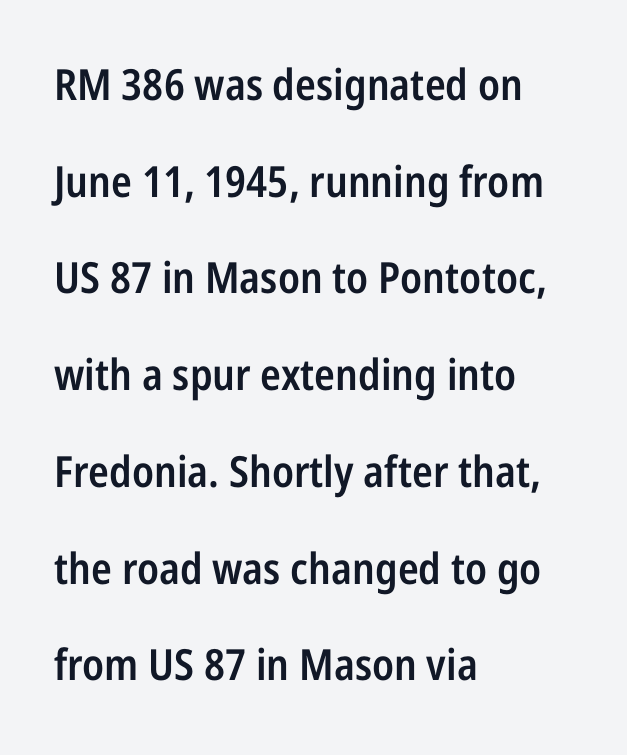
{"serif": "no", "italic": "no", "bold": "semi", "weight": "semibold", "width": "condensed", "stroke_contrast": "low", "x_height": "medium", "monospaced": "no", "underline": "no", "align": "left", "line_spacing": "loose", "line_spacing_ratio": 2.25, "letter_spacing": "normal", "letter_spacing_em": 0.0, "glyph_px": 43}
